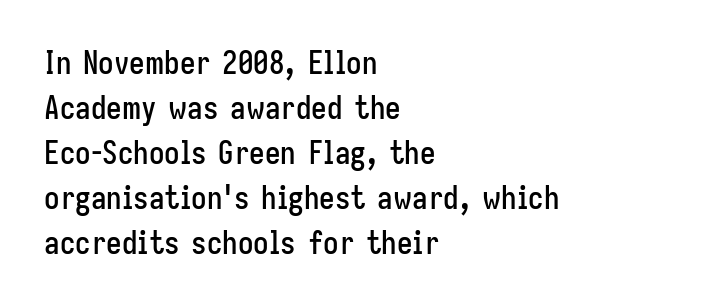
{"serif": "no", "italic": "no", "width": "condensed", "stroke_contrast": "low", "x_height": "medium", "monospaced": "no", "underline": "no", "align": "left", "line_spacing": "normal", "line_spacing_ratio": 1.45, "letter_spacing": "normal", "letter_spacing_em": 0.0, "glyph_px": 31}
